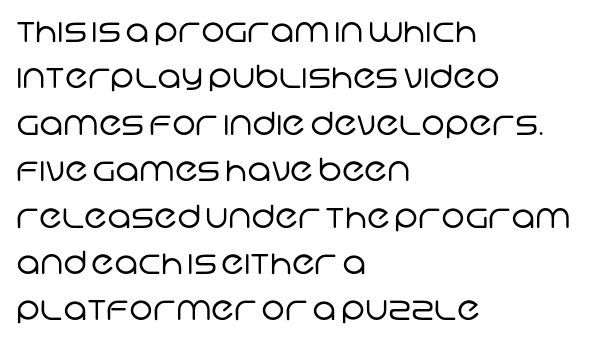
The image shows 32 px regular-weight sans-serif type; set left-aligned, normal line spacing (1.45x), normal letter spacing, not underlined; low stroke contrast and a large x-height.
